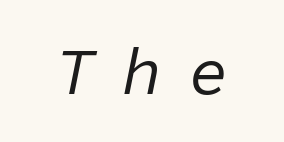
Q: Is the text bold? A: No.
Q: Is the text italic (slanted)? A: Yes, it leans right by about 11 degrees.
Q: Is the text underlined? A: No.
Q: Is the spacing between letters normal or unusually wide? A: Unusually wide.
Q: Width (condensed, normal, or wide)? A: Normal.
Q: Stroke contrast? A: Low.
Q: x-height? A: Medium.
Q: Monospaced? A: Yes.
